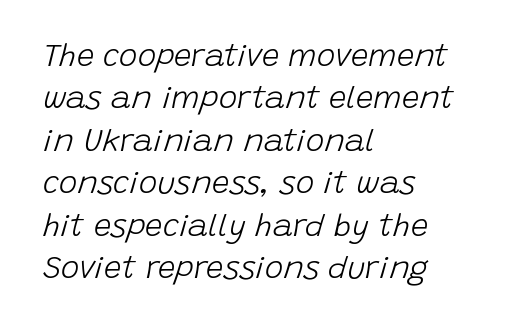
Q: Is the text bold? A: No.
Q: Is the text italic (slanted)? A: Yes, it leans right by about 15 degrees.
Q: Is the text underlined? A: No.
Q: How is the paragraph aligned? A: Left-aligned.
Q: Is the spacing between letters normal or unusually wide? A: Normal.
Q: Is the spacing between lines tight, normal or loose? A: Normal.
Q: Width (condensed, normal, or wide)? A: Normal.
Q: Stroke contrast? A: Low.
Q: x-height? A: Large.
Q: Monospaced? A: No.
